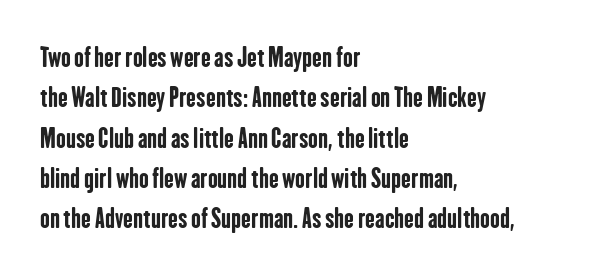
The image shows 26 px bold type, upright; set left-aligned, normal line spacing (1.55x), normal letter spacing, not underlined.
